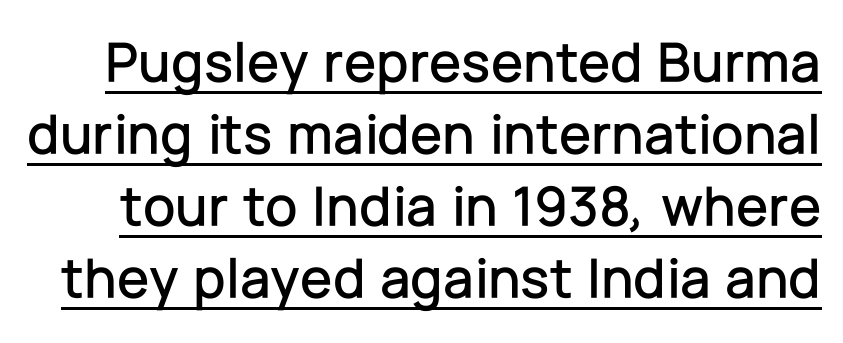
{"serif": "no", "italic": "no", "width": "normal", "stroke_contrast": "low", "x_height": "medium", "monospaced": "no", "underline": "yes", "line_spacing_ratio": 1.24, "letter_spacing": "normal", "letter_spacing_em": 0.0, "glyph_px": 58}
